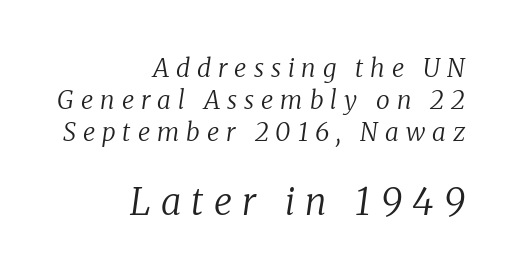
The image shows 37 px regular-weight serif type, italic (leaning right); set right-aligned, normal line spacing (1.28x), unusually wide letter spacing (+0.28 em), not underlined; the second (bottom) block is 1.48x larger; low stroke contrast and a medium x-height.
